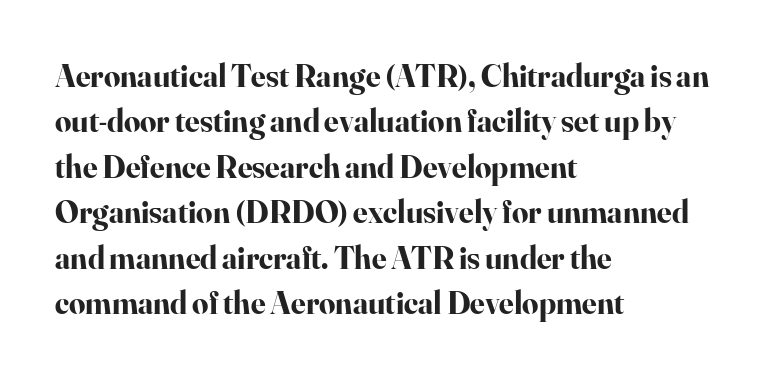
The image shows 32 px bold serif type, upright; set left-aligned, normal line spacing (1.42x), normal letter spacing, not underlined; high stroke contrast and a small x-height.
